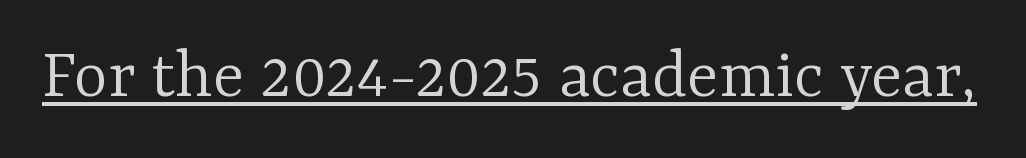
{"serif": "yes", "italic": "no", "bold": "no", "weight": "light", "width": "normal", "stroke_contrast": "low", "x_height": "medium", "monospaced": "no", "underline": "yes", "letter_spacing": "normal", "letter_spacing_em": 0.0, "glyph_px": 73}
